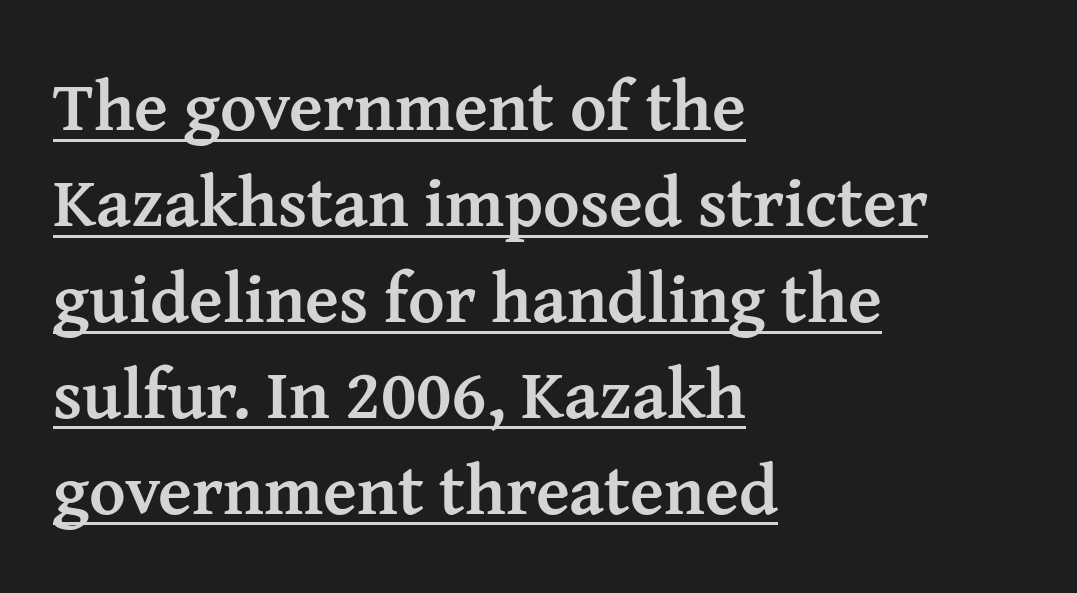
The face used here has the dense, thick strokes of a bold. Is there any slant? The stems are plumb. You could not count columns in this text — the font is proportionally spaced. Beneath each row of characters lies a ruled line.
